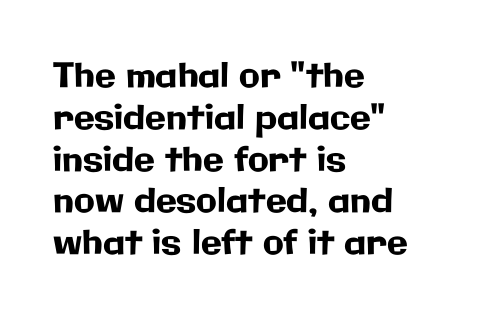
Q: Is the text italic (slanted)? A: No, it is upright.
Q: Is the typeface a serif or a sans-serif typeface? A: Sans-serif.
Q: Is the text underlined? A: No.
Q: How is the paragraph aligned? A: Left-aligned.
Q: Is the spacing between letters normal or unusually wide? A: Normal.
Q: Width (condensed, normal, or wide)? A: Normal.
Q: Stroke contrast? A: Low.
Q: x-height? A: Medium.
Q: Monospaced? A: No.
